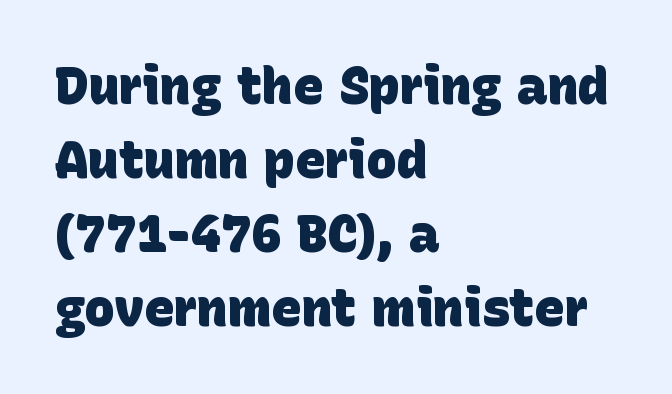
Serif or sans? Sans — the stroke terminals are bare. These lines carry a lot of weight — the face is fully bold. Does the leading feel generous? No, just average. Horizontally, the lines are justified to the leading edge only.
